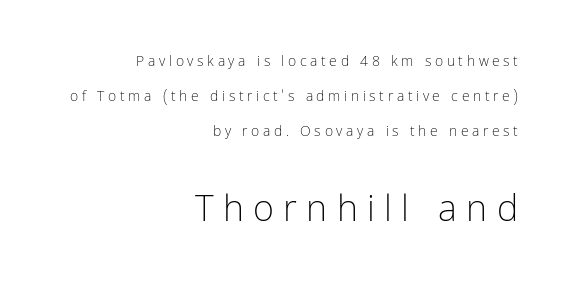
{"serif": "no", "italic": "no", "bold": "no", "weight": "light", "width": "condensed", "stroke_contrast": "low", "x_height": "medium", "monospaced": "no", "underline": "no", "align": "right", "line_spacing": "loose", "line_spacing_ratio": 2.49, "letter_spacing": "wide", "letter_spacing_em": 0.26, "larger_block": "second", "size_ratio": 2.57, "glyph_px": 36}
